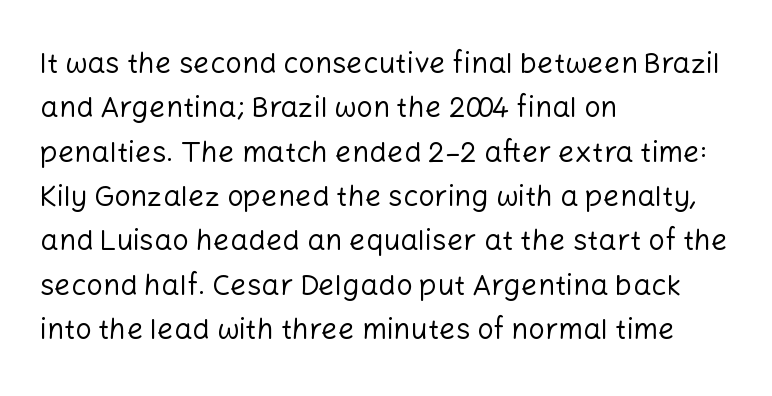
Q: Is the text bold? A: No.
Q: Is the text italic (slanted)? A: No, it is upright.
Q: Is the typeface a serif or a sans-serif typeface? A: Sans-serif.
Q: Is the text underlined? A: No.
Q: How is the paragraph aligned? A: Left-aligned.
Q: Is the spacing between letters normal or unusually wide? A: Normal.
Q: Is the spacing between lines tight, normal or loose? A: Normal.
Q: Width (condensed, normal, or wide)? A: Normal.
Q: Stroke contrast? A: Low.
Q: x-height? A: Medium.
Q: Monospaced? A: No.
